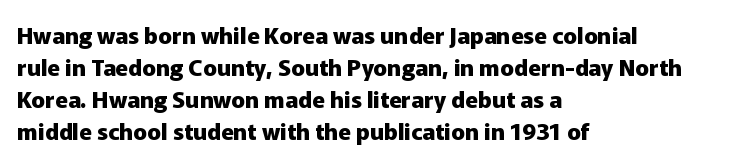
Compared with typical paragraphs, the rows here are spaced about the same. In terms of posture, this sample is upright. You'd pick this weight for a headline — it's a proper bold. Typeset ragged right — the left edge is the straight one.
